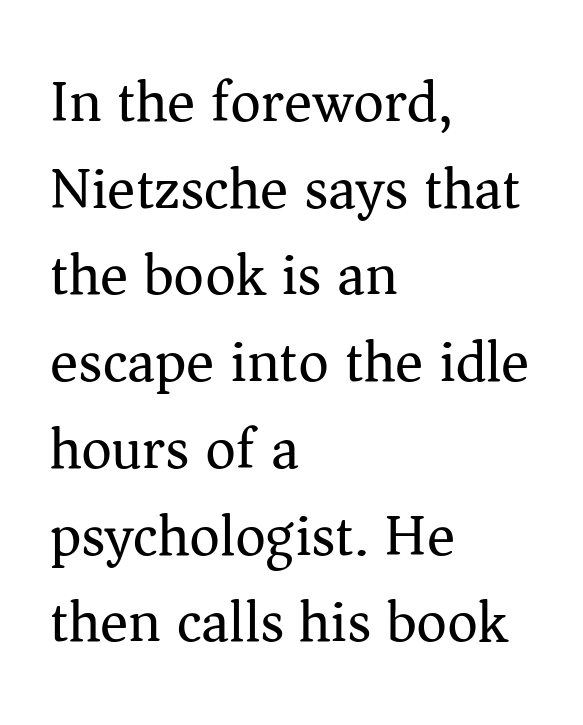
The image shows 59 px regular-weight serif type, upright; set left-aligned, normal line spacing (1.47x), normal letter spacing, not underlined; medium stroke contrast and a medium x-height.
